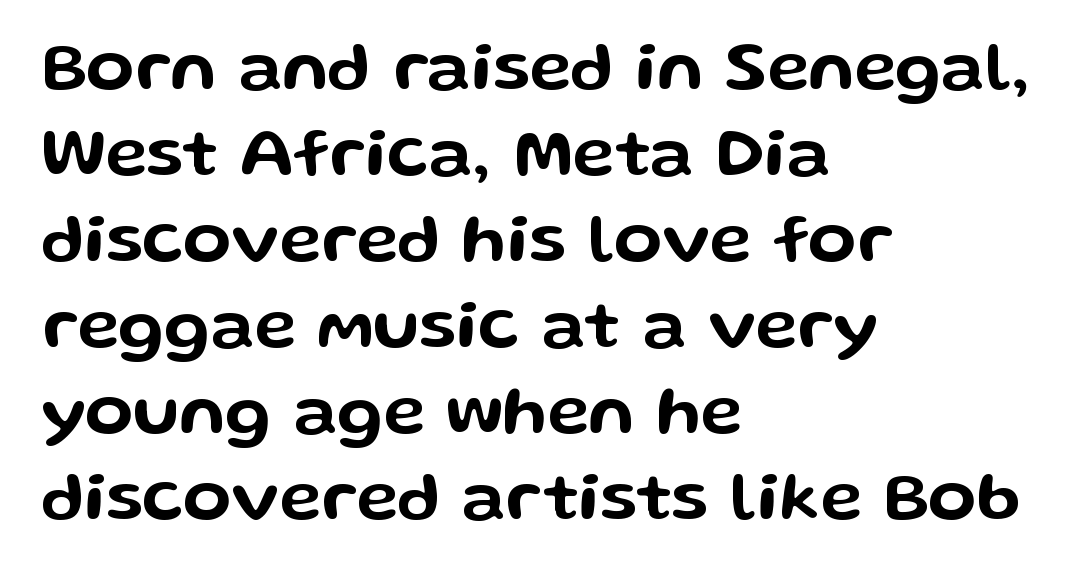
Q: Is the text italic (slanted)? A: No, it is upright.
Q: Is the typeface a serif or a sans-serif typeface? A: Sans-serif.
Q: Is the text underlined? A: No.
Q: How is the paragraph aligned? A: Left-aligned.
Q: Is the spacing between letters normal or unusually wide? A: Normal.
Q: Width (condensed, normal, or wide)? A: Wide.
Q: Stroke contrast? A: Low.
Q: x-height? A: Medium.
Q: Monospaced? A: No.
